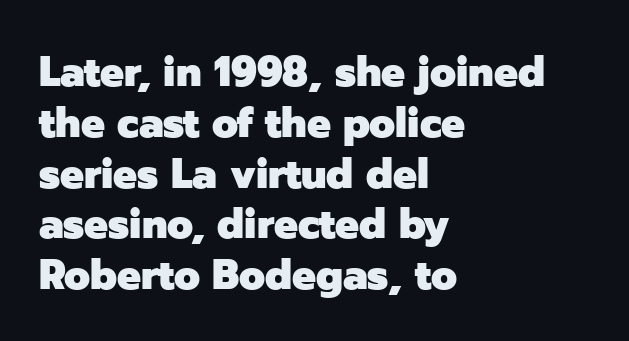
Q: Is the text bold? A: Yes.
Q: Is the text italic (slanted)? A: No, it is upright.
Q: Is the typeface a serif or a sans-serif typeface? A: Sans-serif.
Q: Is the text underlined? A: No.
Q: How is the paragraph aligned? A: Left-aligned.
Q: Is the spacing between letters normal or unusually wide? A: Normal.
Q: Width (condensed, normal, or wide)? A: Normal.
Q: Stroke contrast? A: Low.
Q: x-height? A: Medium.
Q: Monospaced? A: No.
